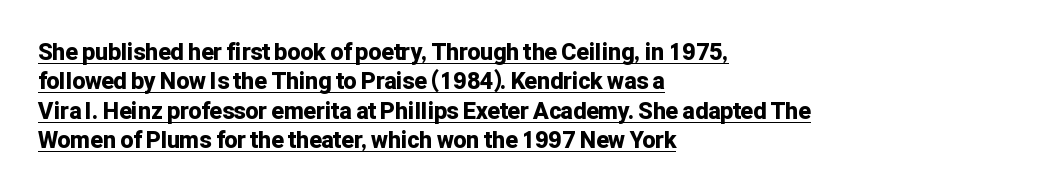
The image shows 23 px bold type, upright; set left-aligned, normal line spacing (1.28x), normal letter spacing, underlined.
